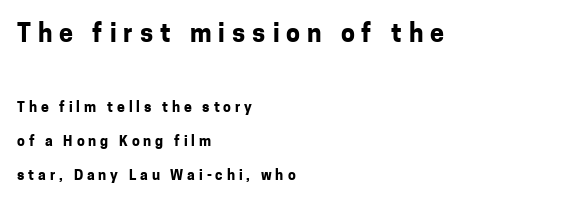
{"italic": "no", "bold": "yes", "underline": "no", "align": "left", "line_spacing": "loose", "line_spacing_ratio": 2.43, "letter_spacing": "wide", "letter_spacing_em": 0.28, "larger_block": "first", "size_ratio": 1.79, "glyph_px": 25}
